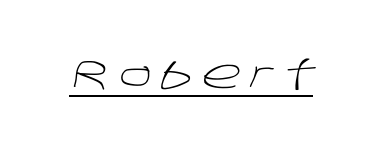
Q: Is the text bold? A: No.
Q: Is the typeface a serif or a sans-serif typeface? A: Sans-serif.
Q: Is the text underlined? A: Yes.
Q: Is the spacing between letters normal or unusually wide? A: Unusually wide.
Q: Width (condensed, normal, or wide)? A: Normal.
Q: Stroke contrast? A: Low.
Q: x-height? A: Large.
Q: Monospaced? A: No.
